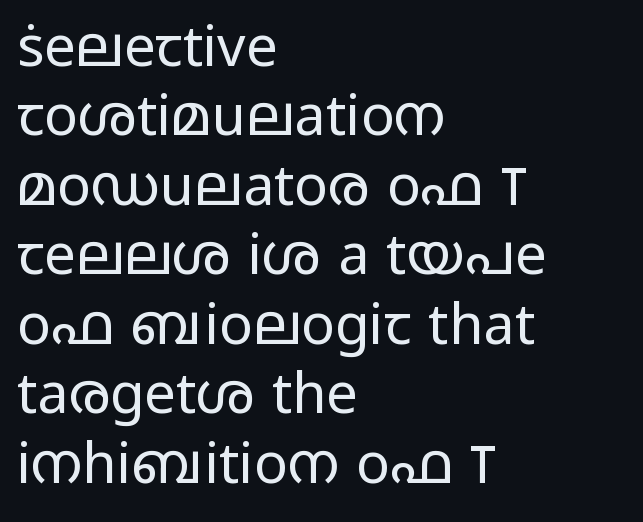
Q: Is the text bold? A: No.
Q: Is the text italic (slanted)? A: No, it is upright.
Q: Is the typeface a serif or a sans-serif typeface? A: Sans-serif.
Q: Is the text underlined? A: No.
Q: How is the paragraph aligned? A: Left-aligned.
Q: Is the spacing between letters normal or unusually wide? A: Normal.
Q: Width (condensed, normal, or wide)? A: Wide.
Q: Stroke contrast? A: Low.
Q: x-height? A: Medium.
Q: Monospaced? A: No.
